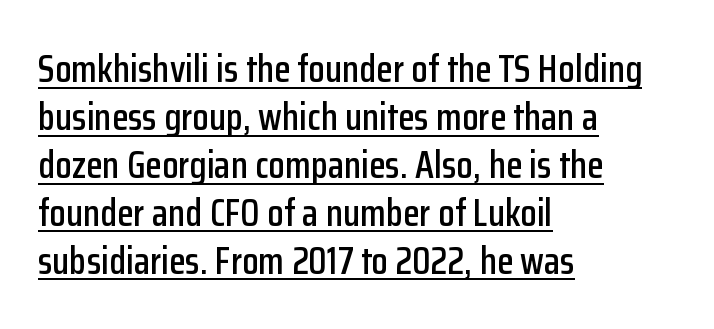
{"serif": "no", "italic": "no", "width": "condensed", "stroke_contrast": "low", "x_height": "medium", "monospaced": "no", "underline": "yes", "align": "left", "line_spacing": "normal", "line_spacing_ratio": 1.26, "letter_spacing": "normal", "letter_spacing_em": 0.0, "glyph_px": 38}
